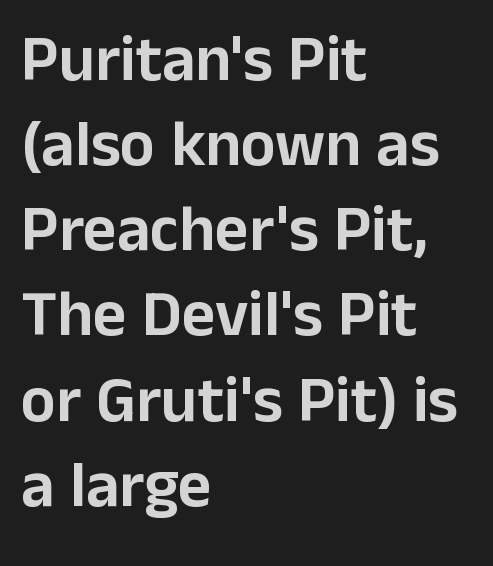
Does the copy run flush right? No — it runs flush left. The string is rendered with underlining switched off. One glance says typical: line gaps are just what's usual. Proportional: the letters do not fall into vertical columns. Standard letterfit; no display-style spreading of the glyphs.
